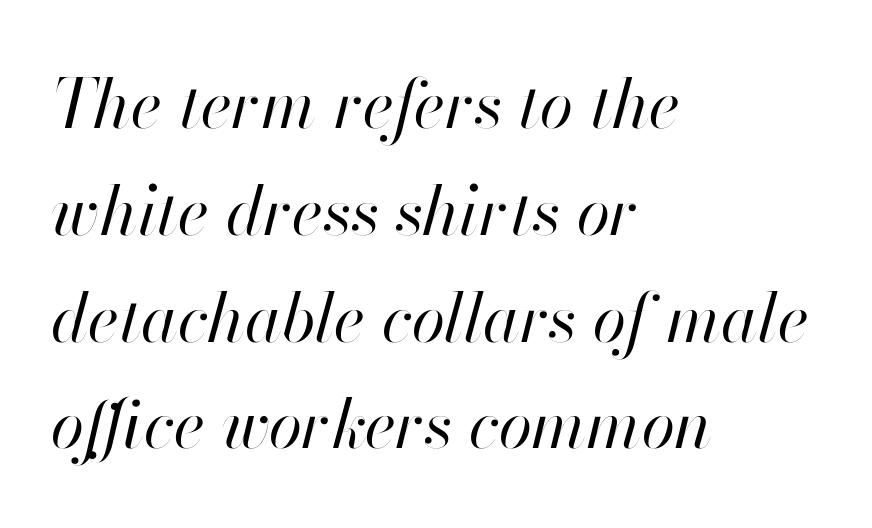
The image shows 68 px regular-weight type, italic (leaning right); set left-aligned, normal line spacing (1.57x), normal letter spacing, not underlined; high stroke contrast and a small x-height.
